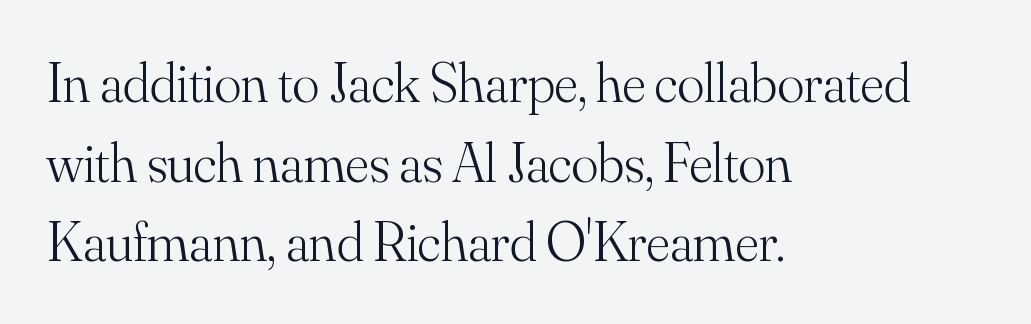
Note: serifs present on the glyphs. The letterforms sit shoulder to shoulder at normal distance. Decoration check: the copy has no underline. On a weight scale, this lands at 450 or below. Notice how the stems are strictly vertical — no italics here.
